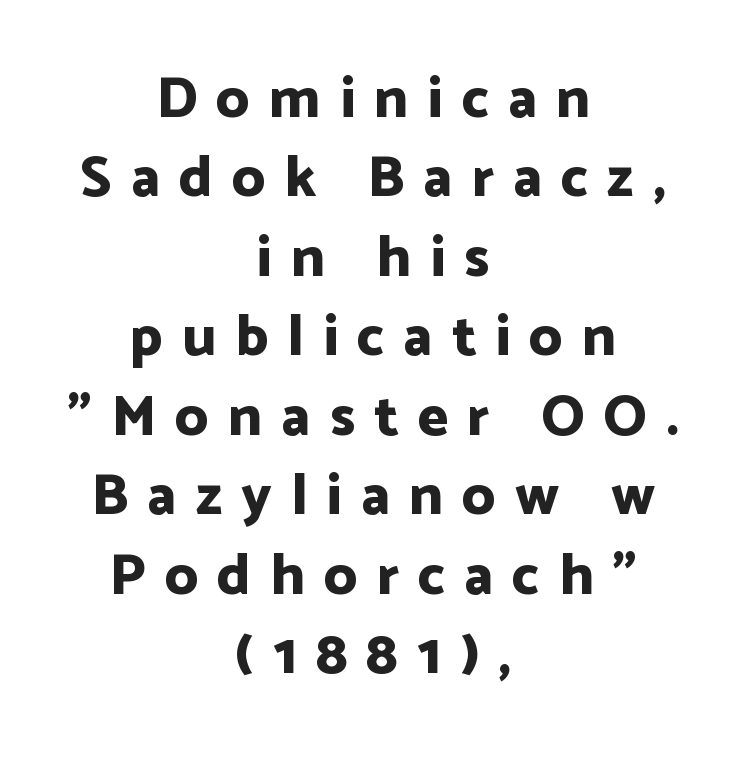
The image shows 58 px bold sans-serif type, upright; set centered, normal line spacing (1.37x), unusually wide letter spacing (+0.33 em), not underlined; low stroke contrast and a medium x-height.
